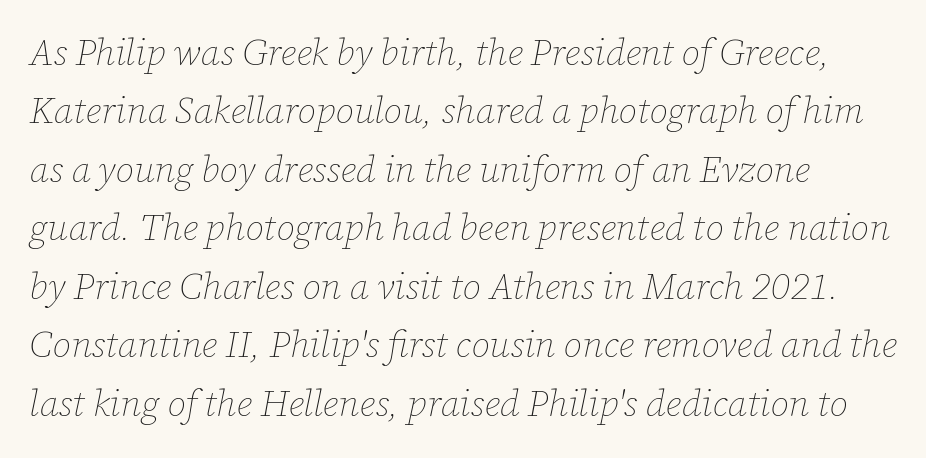
Q: Is the text bold? A: No.
Q: Is the text italic (slanted)? A: Yes, it leans right by about 12 degrees.
Q: Is the text underlined? A: No.
Q: How is the paragraph aligned? A: Left-aligned.
Q: Is the spacing between letters normal or unusually wide? A: Normal.
Q: Is the spacing between lines tight, normal or loose? A: Normal.
Q: Width (condensed, normal, or wide)? A: Normal.
Q: Stroke contrast? A: Low.
Q: x-height? A: Medium.
Q: Monospaced? A: No.
